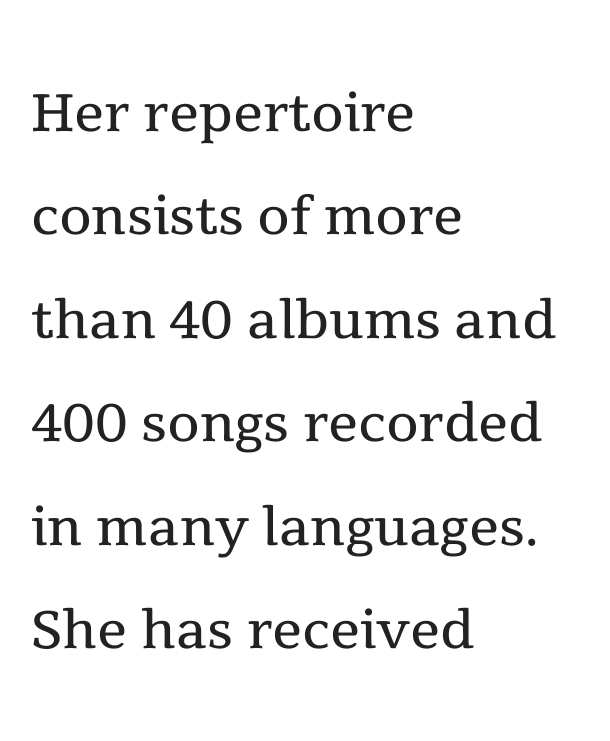
Q: Is the text bold? A: No.
Q: Is the text italic (slanted)? A: No, it is upright.
Q: Is the typeface a serif or a sans-serif typeface? A: Serif.
Q: Is the text underlined? A: No.
Q: How is the paragraph aligned? A: Left-aligned.
Q: Is the spacing between letters normal or unusually wide? A: Normal.
Q: Is the spacing between lines tight, normal or loose? A: Normal.
Q: Width (condensed, normal, or wide)? A: Normal.
Q: x-height? A: Medium.
Q: Monospaced? A: No.
